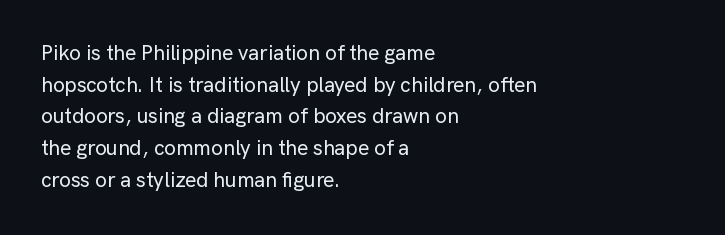
The image shows 21 px text type, upright; set left-aligned, normal line spacing (1.51x), normal letter spacing, not underlined.
